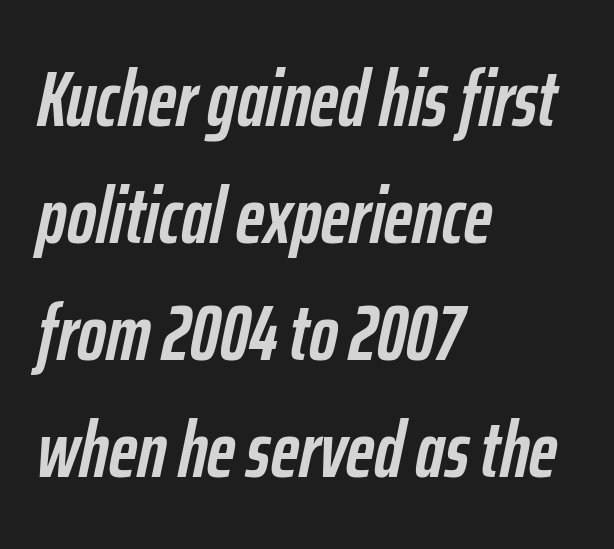
Q: Is the text bold? A: Yes.
Q: Is the text italic (slanted)? A: Yes, it leans right by about 12 degrees.
Q: Is the text underlined? A: No.
Q: How is the paragraph aligned? A: Left-aligned.
Q: Is the spacing between letters normal or unusually wide? A: Normal.
Q: Is the spacing between lines tight, normal or loose? A: Normal.
Q: Width (condensed, normal, or wide)? A: Condensed.
Q: Stroke contrast? A: Low.
Q: x-height? A: Medium.
Q: Monospaced? A: No.
